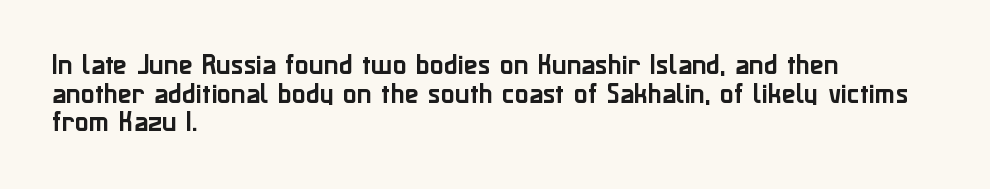
The image shows 23 px text type, upright; set left-aligned, line spacing 1.24x, normal letter spacing, not underlined.
